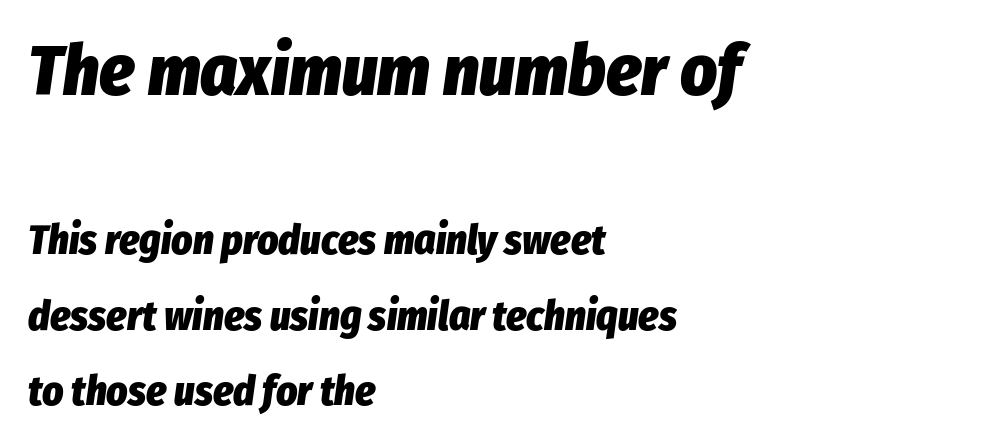
{"italic": "yes", "lean": "right", "slant_degrees": 8, "bold": "yes", "weight": "heavy", "width": "condensed", "stroke_contrast": "low", "x_height": "medium", "monospaced": "no", "underline": "no", "align": "left", "line_spacing_ratio": 1.84, "letter_spacing": "normal", "letter_spacing_em": 0.0, "larger_block": "first", "size_ratio": 1.73, "glyph_px": 71}
